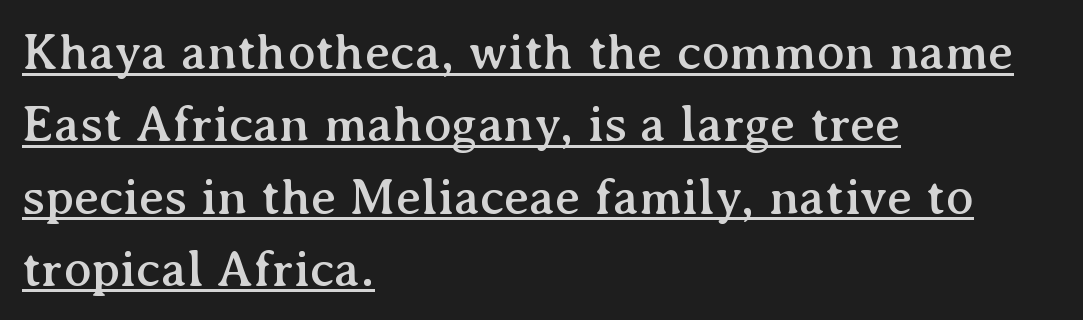
Q: Is the text italic (slanted)? A: No, it is upright.
Q: Is the typeface a serif or a sans-serif typeface? A: Serif.
Q: Is the text underlined? A: Yes.
Q: How is the paragraph aligned? A: Left-aligned.
Q: Is the spacing between letters normal or unusually wide? A: Normal.
Q: Is the spacing between lines tight, normal or loose? A: Normal.
Q: Width (condensed, normal, or wide)? A: Normal.
Q: Stroke contrast? A: Medium.
Q: x-height? A: Medium.
Q: Monospaced? A: No.
